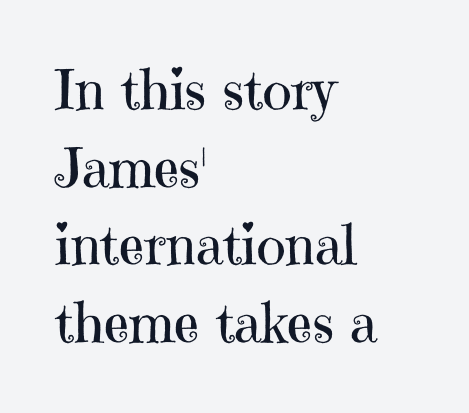
{"serif": "yes", "italic": "no", "bold": "no", "weight": "regular", "width": "normal", "stroke_contrast": "high", "x_height": "medium", "monospaced": "no", "underline": "no", "align": "left", "line_spacing": "normal", "line_spacing_ratio": 1.41, "letter_spacing": "normal", "letter_spacing_em": 0.0, "glyph_px": 55}
